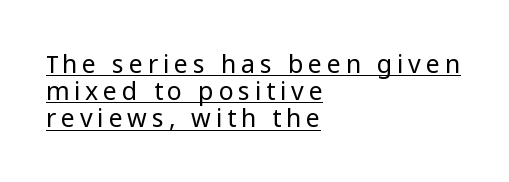
{"italic": "no", "bold": "no", "underline": "yes", "align": "left", "line_spacing": "tight", "line_spacing_ratio": 1.09, "glyph_px": 25}
